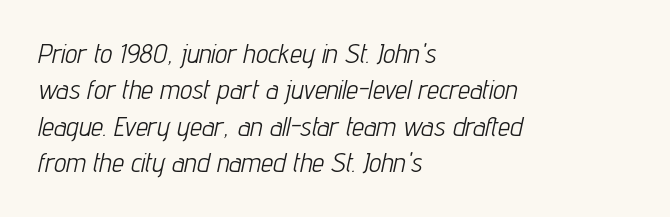
The image shows 27 px text type, italic (leaning right); set left-aligned, normal line spacing (1.35x), normal letter spacing, not underlined.
